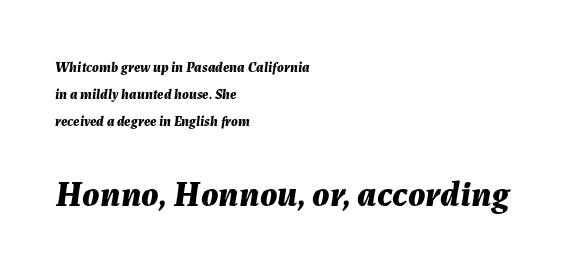
{"italic": "yes", "lean": "right", "slant_degrees": 7, "bold": "yes", "weight": "bold", "width": "normal", "stroke_contrast": "medium", "x_height": "medium", "monospaced": "no", "underline": "no", "align": "left", "line_spacing": "loose", "line_spacing_ratio": 1.92, "letter_spacing": "normal", "letter_spacing_em": 0.0, "larger_block": "second", "size_ratio": 2.57, "glyph_px": 36}
